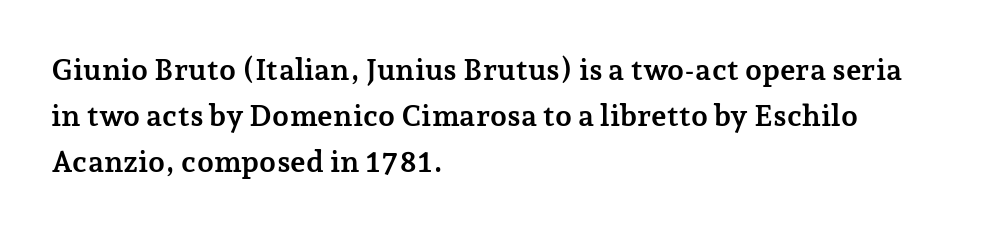
Q: Is the text bold? A: Yes.
Q: Is the text italic (slanted)? A: No, it is upright.
Q: Is the typeface a serif or a sans-serif typeface? A: Serif.
Q: Is the text underlined? A: No.
Q: How is the paragraph aligned? A: Left-aligned.
Q: Is the spacing between letters normal or unusually wide? A: Normal.
Q: Is the spacing between lines tight, normal or loose? A: Normal.
Q: Width (condensed, normal, or wide)? A: Normal.
Q: Stroke contrast? A: Low.
Q: x-height? A: Medium.
Q: Monospaced? A: No.
